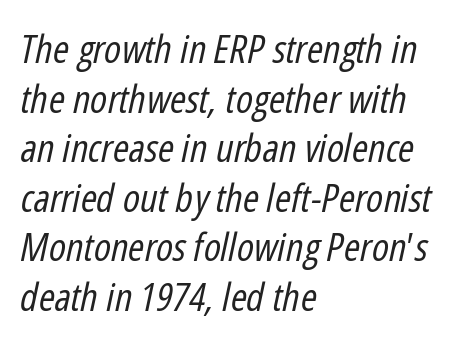
{"italic": "yes", "lean": "right", "slant_degrees": 12, "bold": "no", "weight": "regular", "width": "condensed", "stroke_contrast": "low", "x_height": "medium", "monospaced": "no", "underline": "no", "align": "left", "line_spacing": "normal", "line_spacing_ratio": 1.27, "letter_spacing": "normal", "letter_spacing_em": 0.0, "glyph_px": 39}
